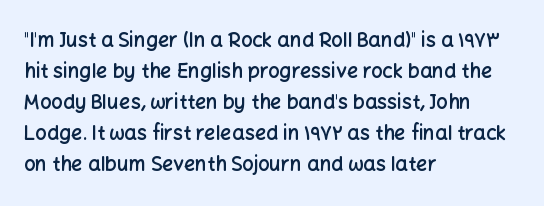
The typography opts for an upright posture over an oblique one. Line beginnings align vertically; line endings do not. Compared with typical body copy, the letter spacing here is the same. Does the leading feel generous? No, just average. Summary of weight: moderately heavy, a semibold.
